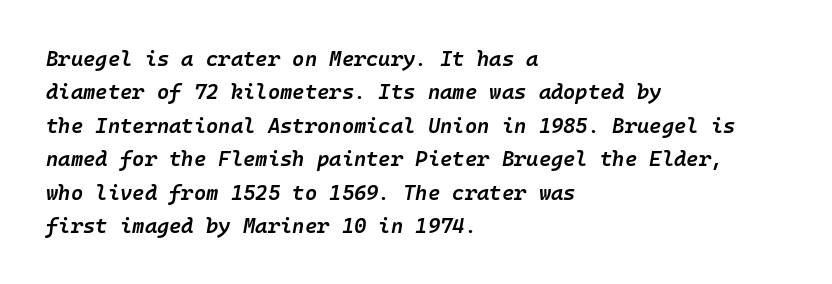
{"italic": "yes", "lean": "right", "slant_degrees": 10, "bold": "semi", "underline": "no", "align": "left", "line_spacing": "normal", "line_spacing_ratio": 1.59, "letter_spacing": "normal", "letter_spacing_em": 0.0, "glyph_px": 21}
